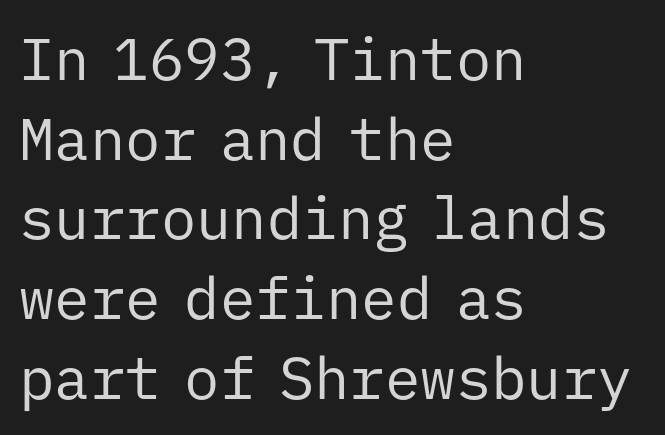
{"serif": "no", "italic": "no", "bold": "no", "weight": "regular", "width": "normal", "stroke_contrast": "low", "x_height": "medium", "monospaced": "yes", "underline": "no", "align": "left", "line_spacing": "normal", "line_spacing_ratio": 1.35, "letter_spacing": "normal", "letter_spacing_em": 0.0, "glyph_px": 59}
